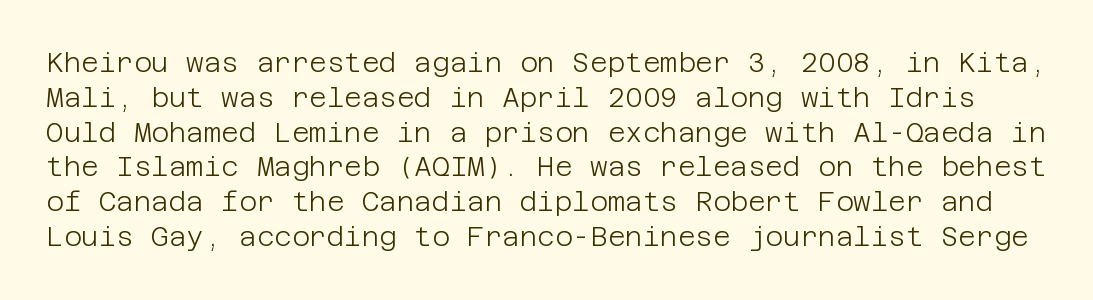
Q: Is the text bold? A: No.
Q: Is the text italic (slanted)? A: No, it is upright.
Q: Is the text underlined? A: No.
Q: Is the spacing between letters normal or unusually wide? A: Normal.
Q: Is the spacing between lines tight, normal or loose? A: Normal.
